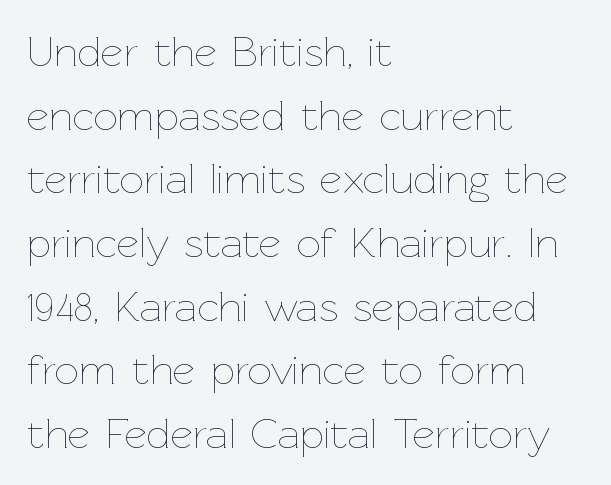
{"italic": "no", "bold": "no", "weight": "thin", "width": "normal", "stroke_contrast": "low", "x_height": "medium", "monospaced": "no", "underline": "no", "align": "left", "line_spacing": "normal", "line_spacing_ratio": 1.48, "letter_spacing": "normal", "letter_spacing_em": 0.0, "glyph_px": 43}
